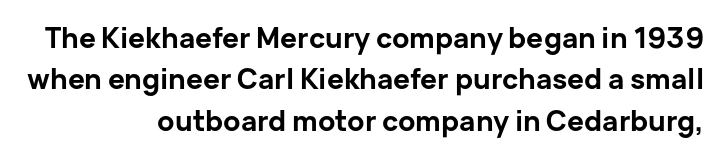
Q: Is the text bold? A: Yes.
Q: Is the text italic (slanted)? A: No, it is upright.
Q: Is the typeface a serif or a sans-serif typeface? A: Sans-serif.
Q: Is the text underlined? A: No.
Q: How is the paragraph aligned? A: Right-aligned.
Q: Is the spacing between letters normal or unusually wide? A: Normal.
Q: Is the spacing between lines tight, normal or loose? A: Normal.
Q: Width (condensed, normal, or wide)? A: Normal.
Q: Stroke contrast? A: Low.
Q: x-height? A: Medium.
Q: Monospaced? A: No.
